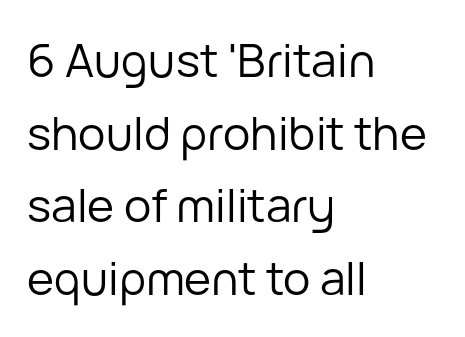
{"serif": "no", "italic": "no", "bold": "no", "weight": "regular", "width": "normal", "stroke_contrast": "low", "x_height": "medium", "monospaced": "no", "underline": "no", "align": "left", "line_spacing": "normal", "line_spacing_ratio": 1.58, "letter_spacing": "normal", "letter_spacing_em": 0.0, "glyph_px": 46}
